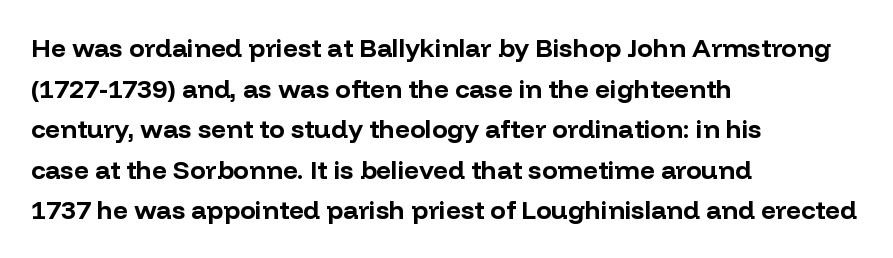
The image shows 26 px bold type, upright; set left-aligned, normal line spacing (1.56x), normal letter spacing, not underlined.
